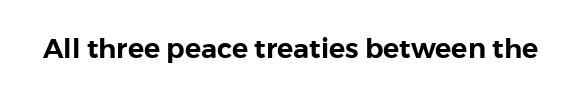
Q: Is the text italic (slanted)? A: No, it is upright.
Q: Is the text underlined? A: No.
Q: Is the spacing between letters normal or unusually wide? A: Normal.
